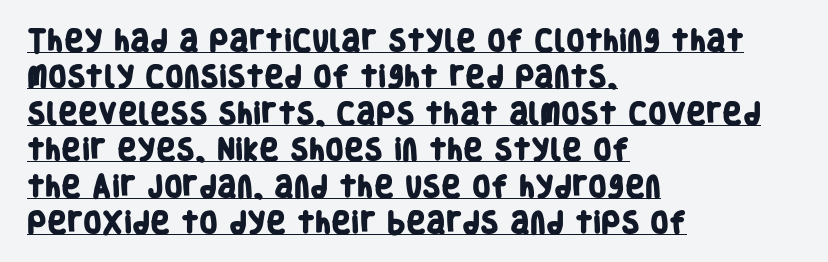
Q: Is the text bold? A: Yes.
Q: Is the text underlined? A: Yes.
Q: How is the paragraph aligned? A: Left-aligned.
Q: Is the spacing between letters normal or unusually wide? A: Normal.
Q: Is the spacing between lines tight, normal or loose? A: Normal.
